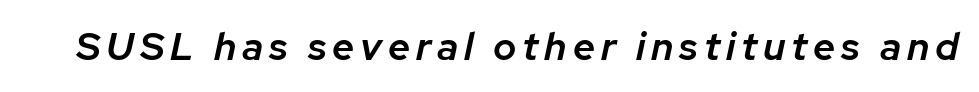
{"italic": "yes", "lean": "right", "slant_degrees": 12, "bold": "semi", "weight": "semibold", "width": "normal", "stroke_contrast": "low", "x_height": "medium", "monospaced": "no", "underline": "no", "glyph_px": 39}
